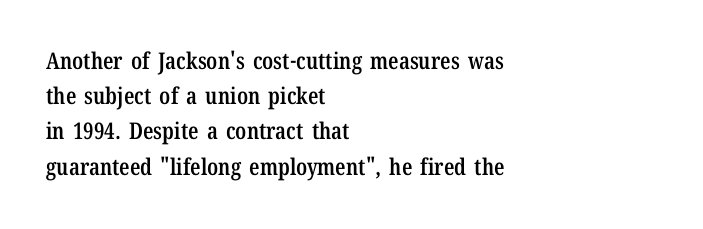
{"italic": "no", "bold": "semi", "underline": "no", "align": "left", "line_spacing": "normal", "line_spacing_ratio": 1.53, "letter_spacing": "normal", "letter_spacing_em": 0.0, "glyph_px": 23}
